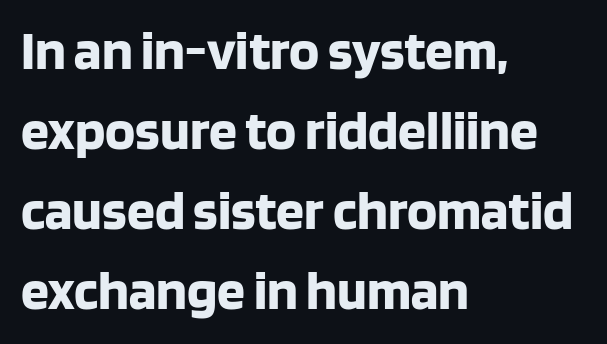
{"serif": "no", "italic": "no", "bold": "yes", "weight": "bold", "width": "normal", "stroke_contrast": "low", "x_height": "large", "monospaced": "no", "underline": "no", "align": "left", "line_spacing": "normal", "line_spacing_ratio": 1.43, "letter_spacing": "normal", "letter_spacing_em": 0.0, "glyph_px": 56}
